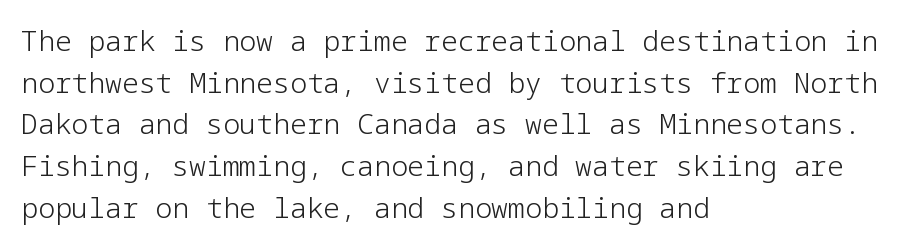
Between one letter and the next there's only the usual sliver of space. Font category for this specimen: sans-serif. Left-aligned paragraph, ragged on the right. Honestly, there is no underline to notice here at all.
